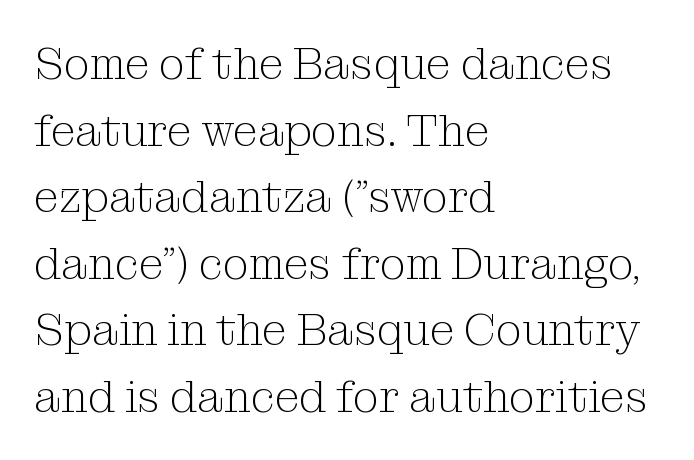
Lines of text with bare space underneath. The ragged edge is on the right, which tells us the setting is flush left. Does extra space separate the letters? No, they use regular spacing. This sample uses a serif face. A light-to-regular cut is what we see here.
